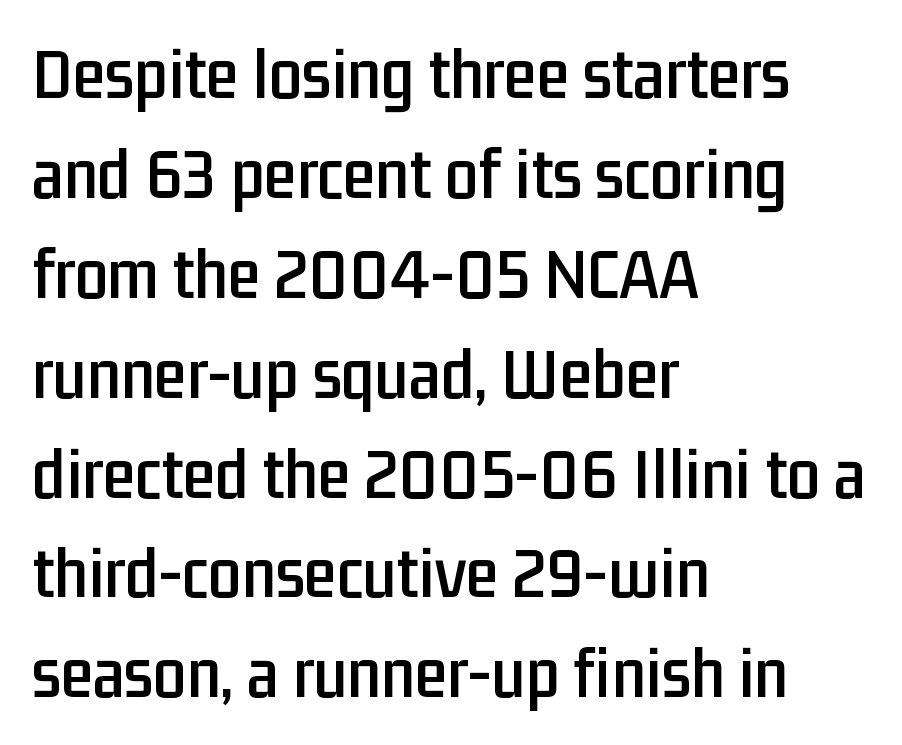
Q: Is the text italic (slanted)? A: No, it is upright.
Q: Is the typeface a serif or a sans-serif typeface? A: Sans-serif.
Q: Is the text underlined? A: No.
Q: How is the paragraph aligned? A: Left-aligned.
Q: Is the spacing between letters normal or unusually wide? A: Normal.
Q: Is the spacing between lines tight, normal or loose? A: Normal.
Q: Width (condensed, normal, or wide)? A: Condensed.
Q: Stroke contrast? A: Low.
Q: x-height? A: Medium.
Q: Monospaced? A: No.
